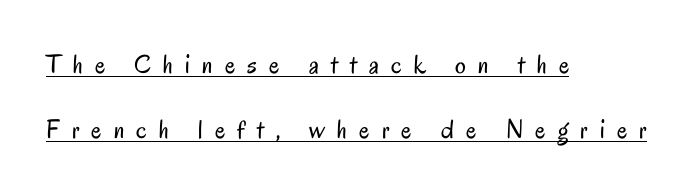
In terms of letterspacing, this is a distinctly airy, spread setting. Does a line run under the words? Yes, clearly. The lettering stays uniformly vertical, giving the passage a roman look. Alignment: flush left. The passage shown is not bold in any degree. Students, observe: this is what heavily led, spacious text looks like.
